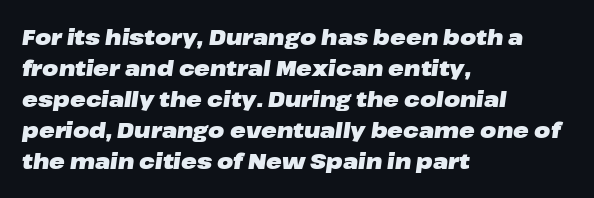
{"italic": "yes", "lean": "right", "slant_degrees": 8, "bold": "yes", "underline": "no", "align": "left", "line_spacing": "normal", "line_spacing_ratio": 1.48, "letter_spacing": "normal", "letter_spacing_em": 0.0, "glyph_px": 21}
